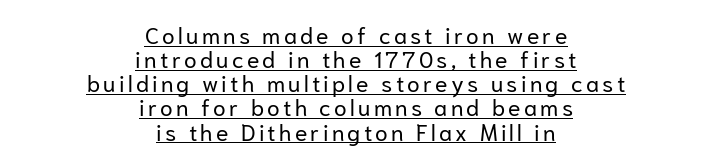
Check the space under the baseline: a stroke is drawn there. It's the straight-up-and-down kind of type. Weight: not bold — regular or lighter. How would I describe the line gaps? Narrow and economical.
